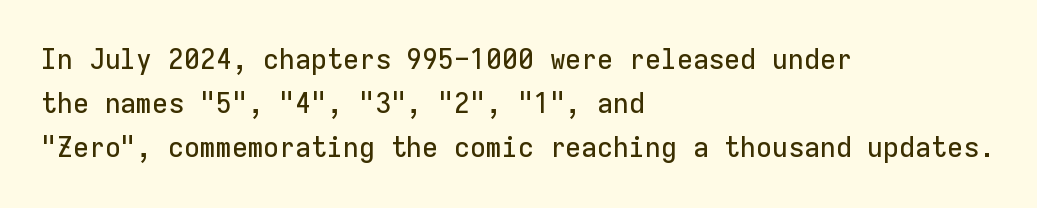
Classification — sans serif. The setting favours the left margin, as ordinary paragraphs usually do. This block has exactly the height ordinary leading produces. Glance below the letters and you will spot only blank space. Posture: vertical.
